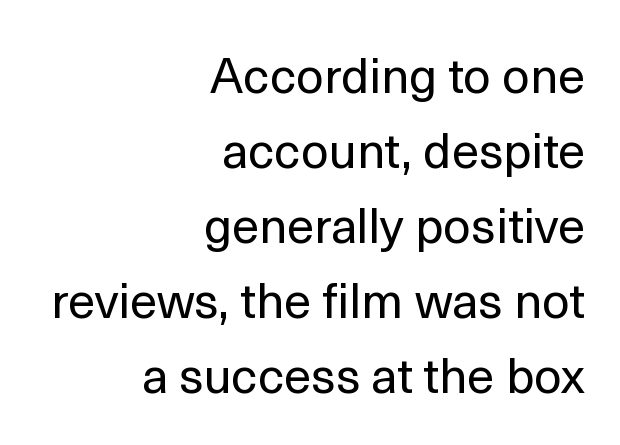
Q: Is the text bold? A: No.
Q: Is the text italic (slanted)? A: No, it is upright.
Q: Is the typeface a serif or a sans-serif typeface? A: Sans-serif.
Q: Is the text underlined? A: No.
Q: How is the paragraph aligned? A: Right-aligned.
Q: Is the spacing between letters normal or unusually wide? A: Normal.
Q: Is the spacing between lines tight, normal or loose? A: Normal.
Q: Width (condensed, normal, or wide)? A: Normal.
Q: x-height? A: Medium.
Q: Monospaced? A: No.
